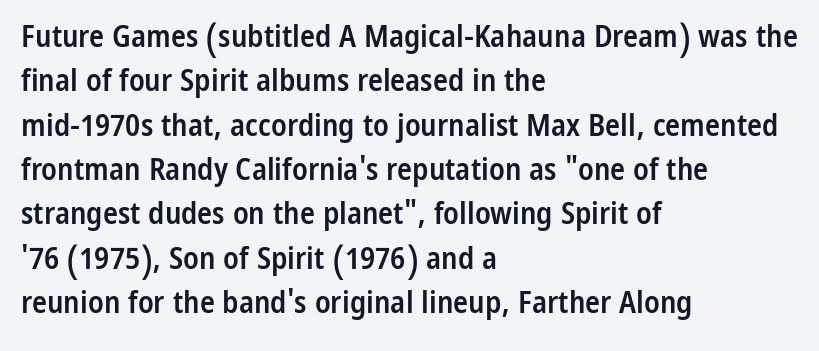
The image shows 31 px semibold, condensed sans-serif type, upright; set left-aligned, normal line spacing (1.43x), normal letter spacing, not underlined; low stroke contrast and a medium x-height.
